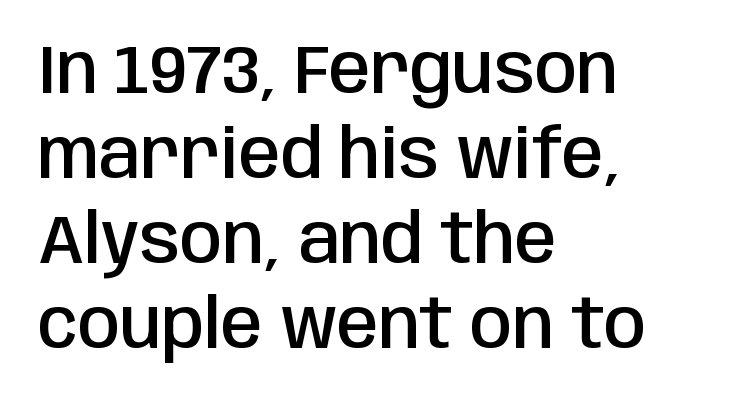
The image shows 68 px semibold, condensed sans-serif type, upright; set left-aligned, normal line spacing (1.25x), normal letter spacing, not underlined; low stroke contrast and a large x-height.
